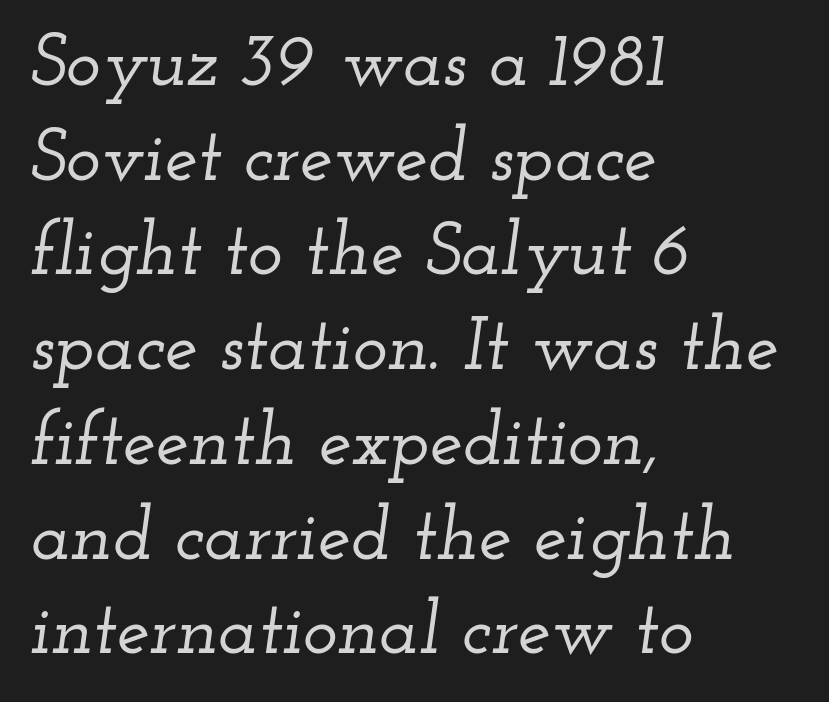
{"serif": "yes", "italic": "yes", "lean": "right", "slant_degrees": 12, "width": "wide", "stroke_contrast": "low", "x_height": "small", "monospaced": "no", "underline": "no", "align": "left", "line_spacing": "normal", "line_spacing_ratio": 1.28, "letter_spacing": "normal", "letter_spacing_em": 0.0, "glyph_px": 74}
